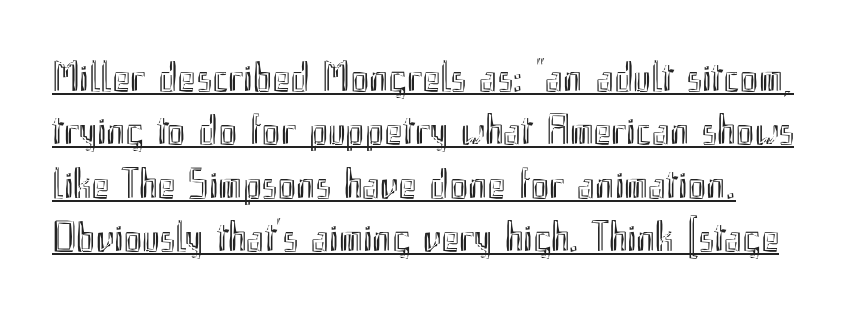
The image shows 43 px condensed type, upright; set line spacing 1.24x, normal letter spacing, underlined; a small x-height.
